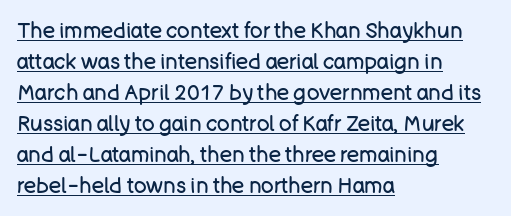
Decoration check: the copy is underlined. Counters stay open thanks to moderate or lighter strokes. The type sits square on the baseline with zero lean. Vertical spacing — default. Does the copy run flush right? No — it runs flush left. Tracking value appears to be zero — textbook default spacing.
